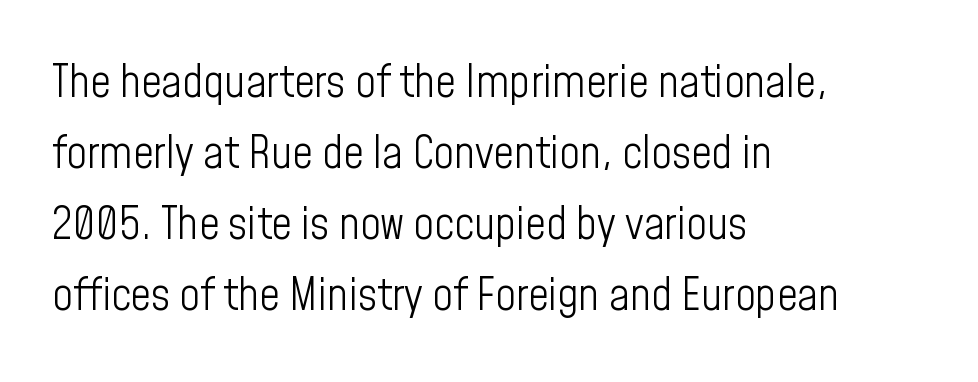
Q: Is the text bold? A: No.
Q: Is the text italic (slanted)? A: No, it is upright.
Q: Is the typeface a serif or a sans-serif typeface? A: Sans-serif.
Q: Is the text underlined? A: No.
Q: How is the paragraph aligned? A: Left-aligned.
Q: Is the spacing between letters normal or unusually wide? A: Normal.
Q: Is the spacing between lines tight, normal or loose? A: Normal.
Q: Width (condensed, normal, or wide)? A: Condensed.
Q: Stroke contrast? A: Low.
Q: x-height? A: Medium.
Q: Monospaced? A: No.
